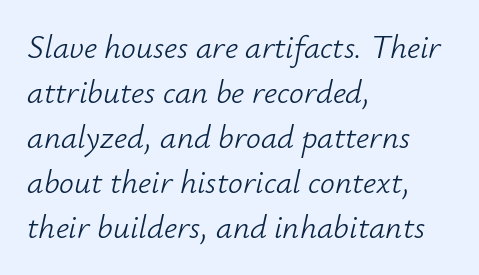
There's an unmistakable incline to the writing here. A student would call this left alignment; a typographer would say flush left, rag right. If you measured baseline to baseline, you'd find a middling distance. Weight: in the light-to-regular range. The rendering keeps characters at their native spacing.
